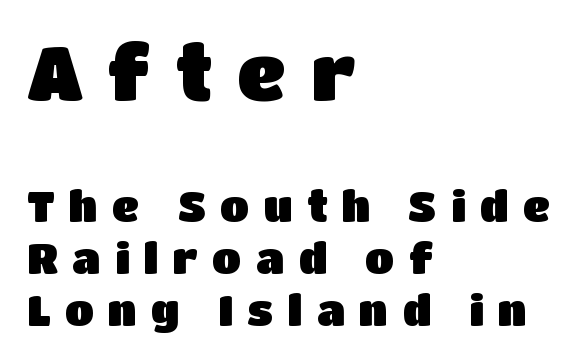
{"serif": "no", "italic": "no", "width": "normal", "stroke_contrast": "low", "x_height": "large", "monospaced": "no", "underline": "no", "align": "left", "line_spacing_ratio": 1.21, "letter_spacing": "wide", "letter_spacing_em": 0.33, "larger_block": "first", "size_ratio": 1.77, "glyph_px": 76}
